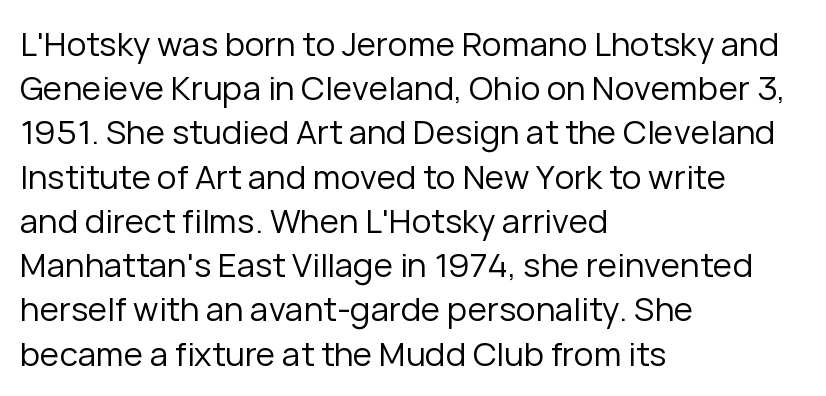
The image shows 33 px regular-weight sans-serif type, upright; set left-aligned, normal line spacing (1.34x), normal letter spacing, not underlined; low stroke contrast and a medium x-height.
